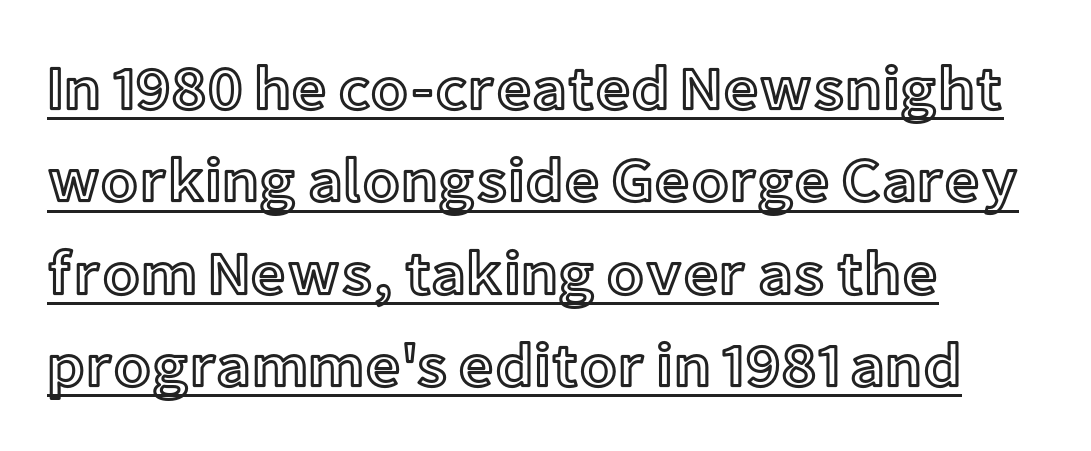
{"italic": "no", "width": "normal", "x_height": "medium", "monospaced": "no", "underline": "yes", "align": "left", "line_spacing": "normal", "line_spacing_ratio": 1.49, "letter_spacing": "normal", "letter_spacing_em": 0.0, "glyph_px": 62}
